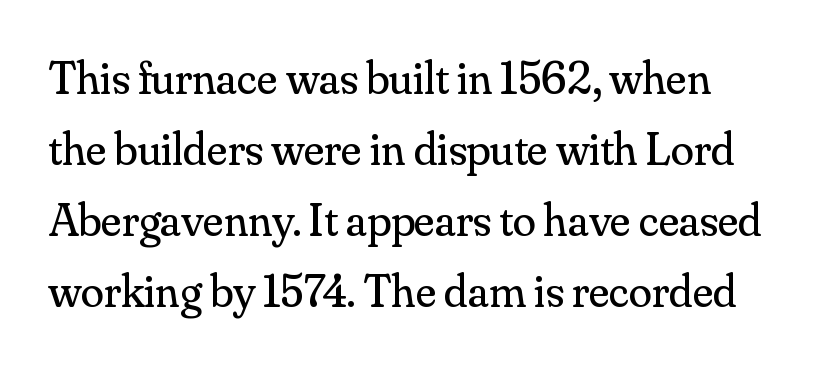
The face used here is seriffed, in the tradition of book romans. Glance below the letters and you will spot only blank space. Ascenders rise straight up at ninety degrees. Note the varied advance widths — an 'i' is clearly narrower than an 'm'. The line texture is even and compact thanks to regular tracking. Interline gaps are of average width in this sample.
